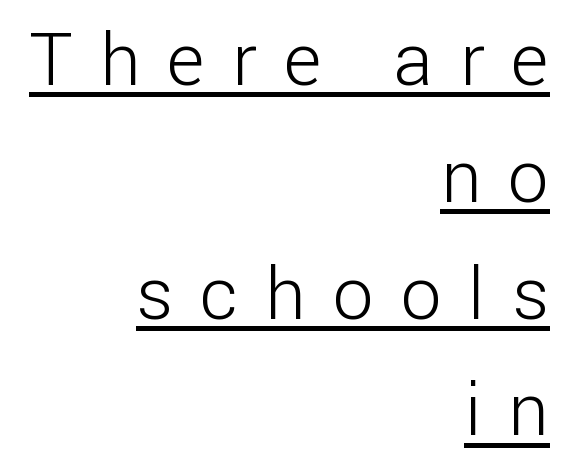
{"serif": "no", "italic": "no", "bold": "no", "weight": "light", "width": "normal", "stroke_contrast": "low", "x_height": "medium", "monospaced": "no", "underline": "yes", "align": "right", "line_spacing": "normal", "line_spacing_ratio": 1.6, "letter_spacing": "wide", "letter_spacing_em": 0.37, "glyph_px": 73}
